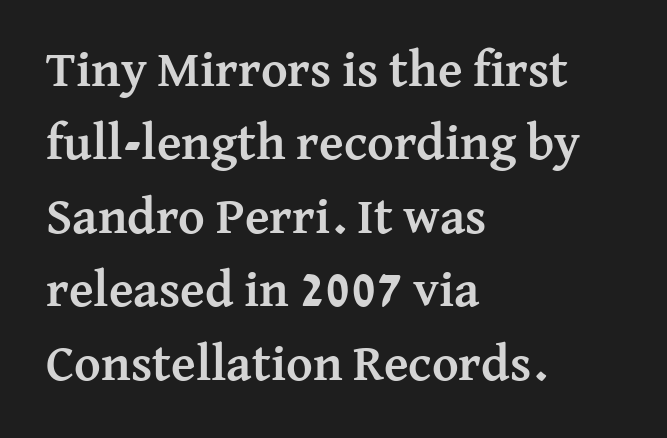
You could not count columns in this text — the font is proportionally spaced. Its strokes are broad and dark, the hallmark of bold type. Tracking value appears to be zero — textbook default spacing. The zone under the glyphs is completely vacant. Vertical spacing — default. Caption: multi-line text, flush left, ragged right.
